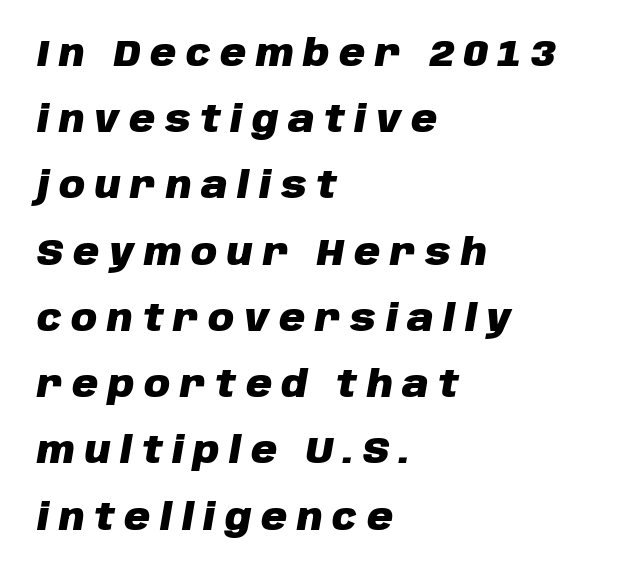
The image shows 36 px heavy type, italic (leaning right); set left-aligned, line spacing 1.84x, unusually wide letter spacing (+0.27 em), not underlined; low stroke contrast and a large x-height.
